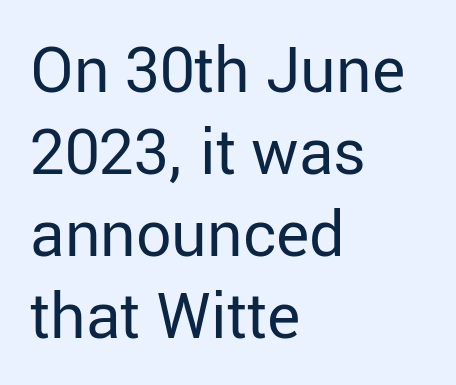
The image shows 63 px regular-weight sans-serif type, upright; set left-aligned, normal line spacing (1.3x), normal letter spacing, not underlined; low stroke contrast and a medium x-height.
